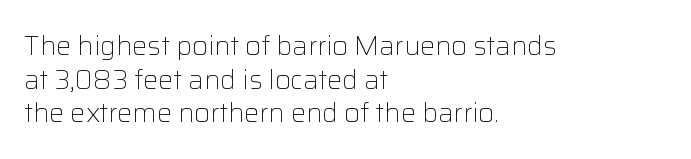
Q: Is the text bold? A: No.
Q: Is the text italic (slanted)? A: No, it is upright.
Q: Is the text underlined? A: No.
Q: How is the paragraph aligned? A: Left-aligned.
Q: Is the spacing between letters normal or unusually wide? A: Normal.
Q: Is the spacing between lines tight, normal or loose? A: Normal.
